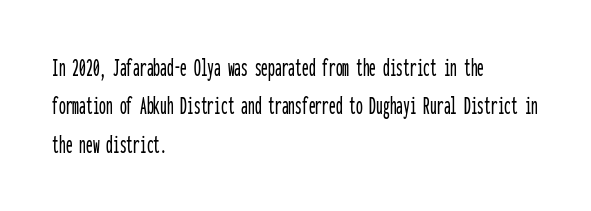
The image shows 27 px text type, upright; set left-aligned, normal line spacing (1.42x), normal letter spacing, not underlined.
